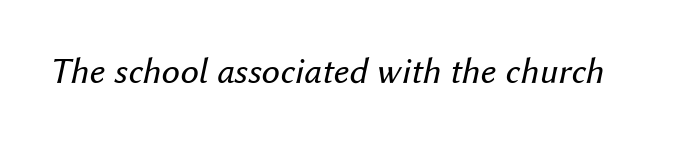
The image shows 37 px regular-weight type, italic (leaning right); set normal letter spacing, not underlined; medium stroke contrast and a medium x-height.
